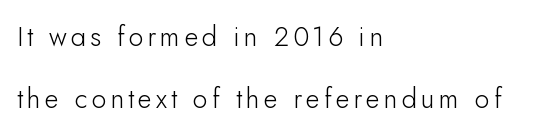
The image shows 27 px text type, upright; set left-aligned, loose line spacing (2.29x), not underlined.
